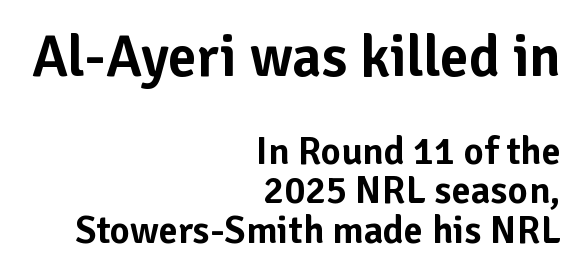
The image shows 58 px sans-serif type, upright; set right-aligned, tight line spacing (1.02x), normal letter spacing, not underlined; the first (top) block is 1.49x larger; low stroke contrast and a medium x-height.
